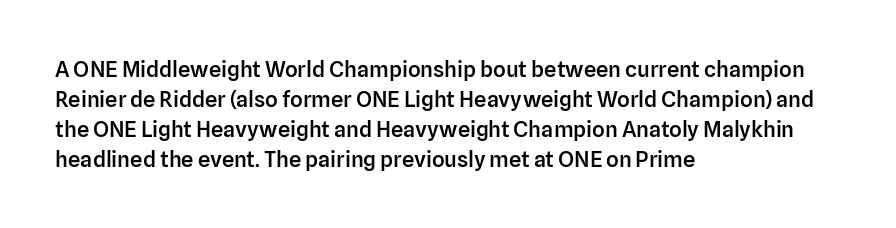
{"italic": "no", "bold": "semi", "underline": "no", "align": "left", "line_spacing": "normal", "line_spacing_ratio": 1.36, "letter_spacing": "normal", "letter_spacing_em": 0.0, "glyph_px": 22}
